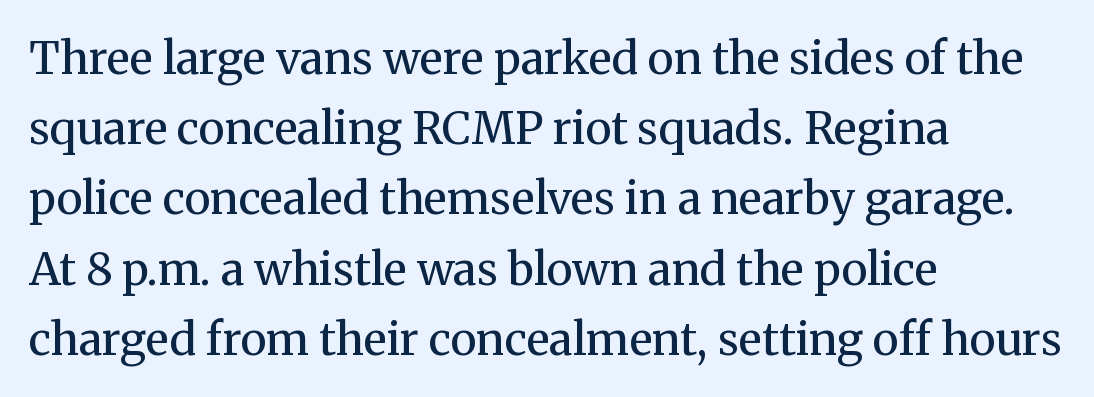
Q: Is the text bold? A: No.
Q: Is the text italic (slanted)? A: No, it is upright.
Q: Is the typeface a serif or a sans-serif typeface? A: Serif.
Q: Is the text underlined? A: No.
Q: How is the paragraph aligned? A: Left-aligned.
Q: Is the spacing between letters normal or unusually wide? A: Normal.
Q: Is the spacing between lines tight, normal or loose? A: Normal.
Q: Width (condensed, normal, or wide)? A: Normal.
Q: Stroke contrast? A: Medium.
Q: x-height? A: Medium.
Q: Monospaced? A: No.
